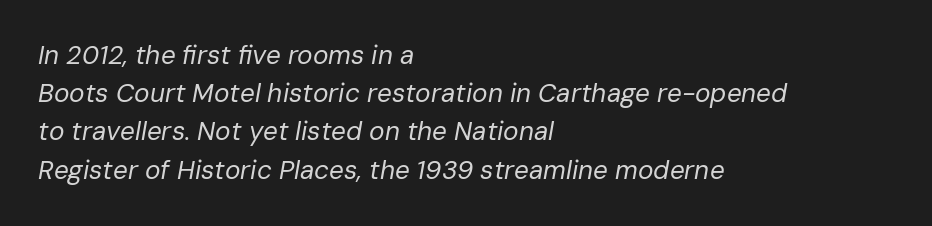
{"italic": "yes", "lean": "right", "slant_degrees": 10, "bold": "no", "underline": "no", "align": "left", "line_spacing": "normal", "line_spacing_ratio": 1.47, "letter_spacing": "normal", "letter_spacing_em": 0.0, "glyph_px": 26}
